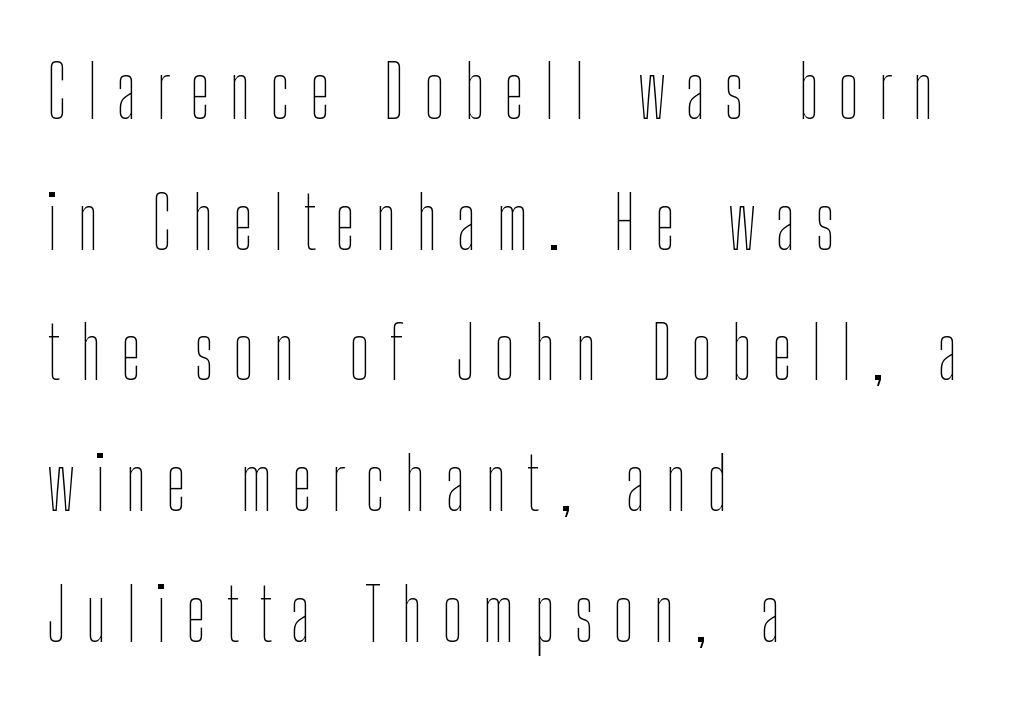
{"italic": "no", "bold": "no", "weight": "thin", "width": "condensed", "stroke_contrast": "low", "x_height": "medium", "monospaced": "no", "underline": "no", "align": "left", "line_spacing_ratio": 1.79, "letter_spacing": "wide", "letter_spacing_em": 0.27, "glyph_px": 73}
